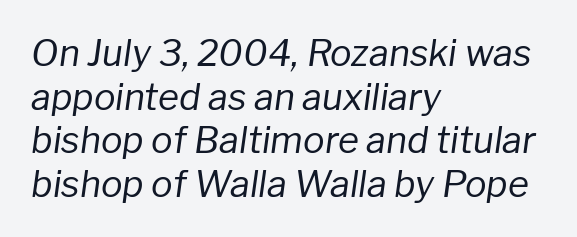
Q: Is the text bold? A: No.
Q: Is the text italic (slanted)? A: Yes, it leans right by about 8 degrees.
Q: Is the text underlined? A: No.
Q: How is the paragraph aligned? A: Left-aligned.
Q: Is the spacing between letters normal or unusually wide? A: Normal.
Q: Width (condensed, normal, or wide)? A: Normal.
Q: Stroke contrast? A: Low.
Q: x-height? A: Medium.
Q: Monospaced? A: No.
